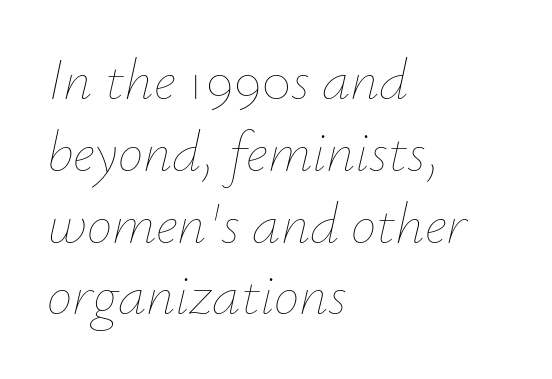
Where is the straight margin? On the left. Regular leading. The passage shown is not underscored anywhere. Observe the ordinary spacing: letters are neighbours, not strangers.
